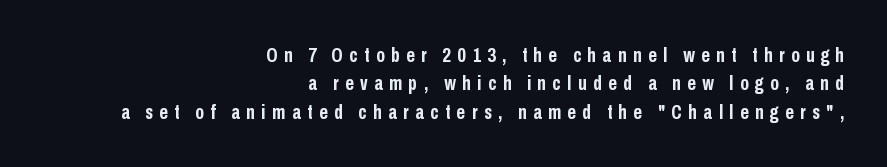
{"italic": "no", "bold": "yes", "underline": "no", "align": "right", "line_spacing": "normal", "line_spacing_ratio": 1.35, "letter_spacing": "wide", "letter_spacing_em": 0.31, "glyph_px": 21}
